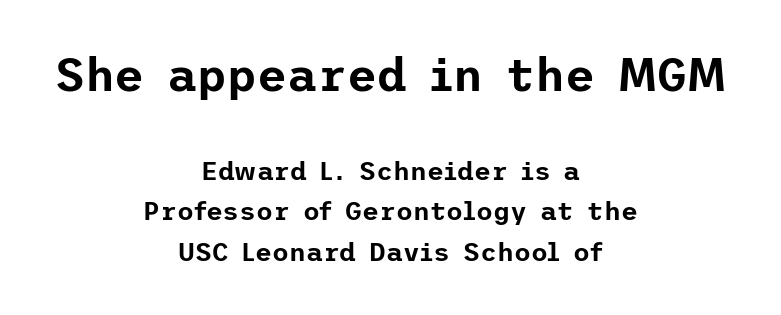
The image shows 46 px sans-serif type, upright; set centered, normal line spacing (1.55x), normal letter spacing, not underlined; the first (top) block is 1.77x larger; low stroke contrast and a medium x-height.
